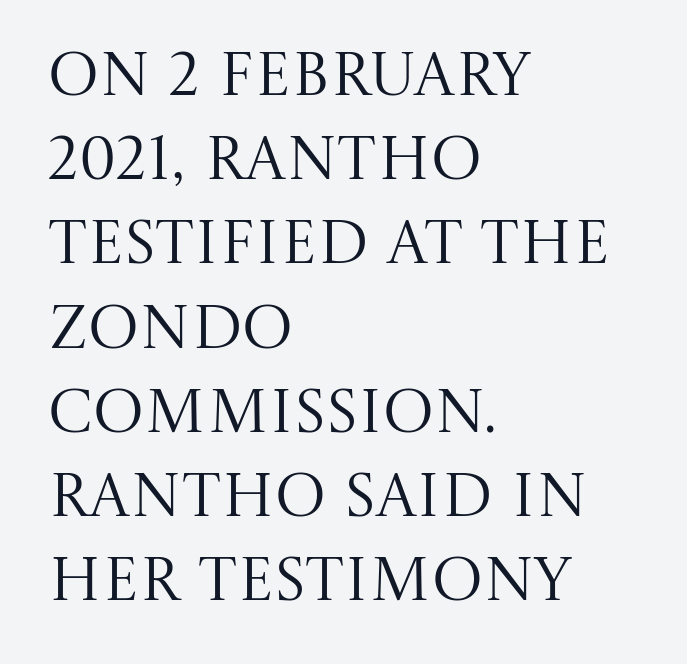
{"serif": "yes", "italic": "no", "bold": "no", "weight": "regular", "width": "normal", "stroke_contrast": "medium", "x_height": "large", "monospaced": "no", "underline": "no", "align": "left", "line_spacing": "normal", "line_spacing_ratio": 1.38, "letter_spacing": "normal", "letter_spacing_em": 0.0, "glyph_px": 61}
